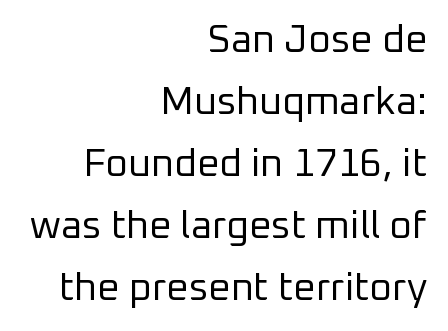
This rendering leaves character spacing at its baseline value. These lines are set flush right with a ragged left edge. Glance below the letters and you will spot only blank space. You can tell it's not italic because the verticals are truly vertical.
